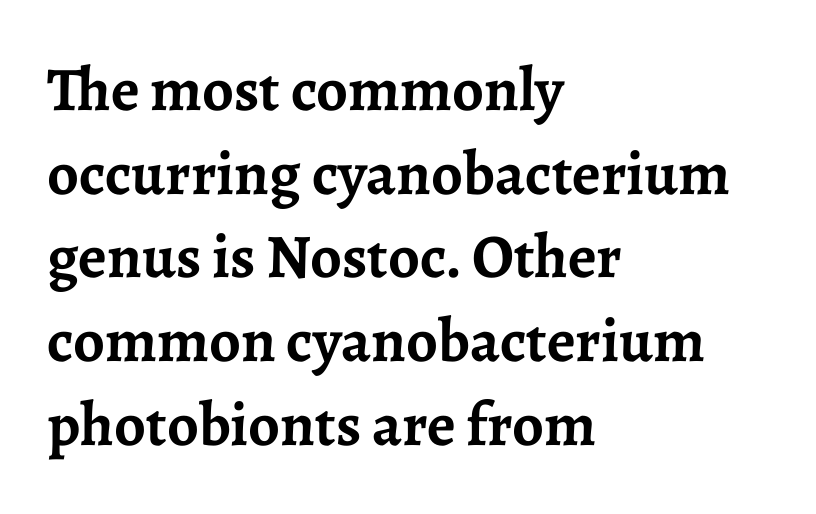
{"serif": "yes", "italic": "no", "bold": "yes", "weight": "semibold", "width": "normal", "stroke_contrast": "low", "x_height": "medium", "monospaced": "no", "underline": "no", "align": "left", "line_spacing": "normal", "line_spacing_ratio": 1.35, "letter_spacing": "normal", "letter_spacing_em": 0.0, "glyph_px": 62}
